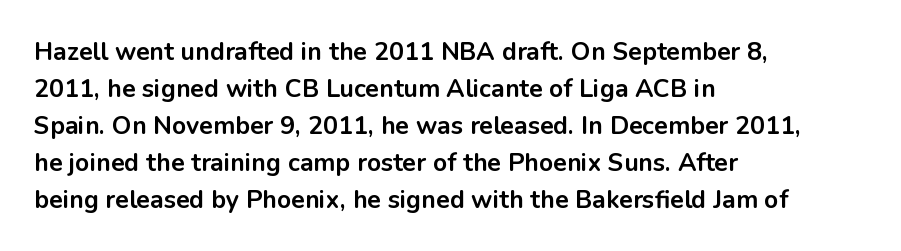
The image shows 25 px bold type, upright; set left-aligned, normal line spacing (1.48x), normal letter spacing, not underlined.
